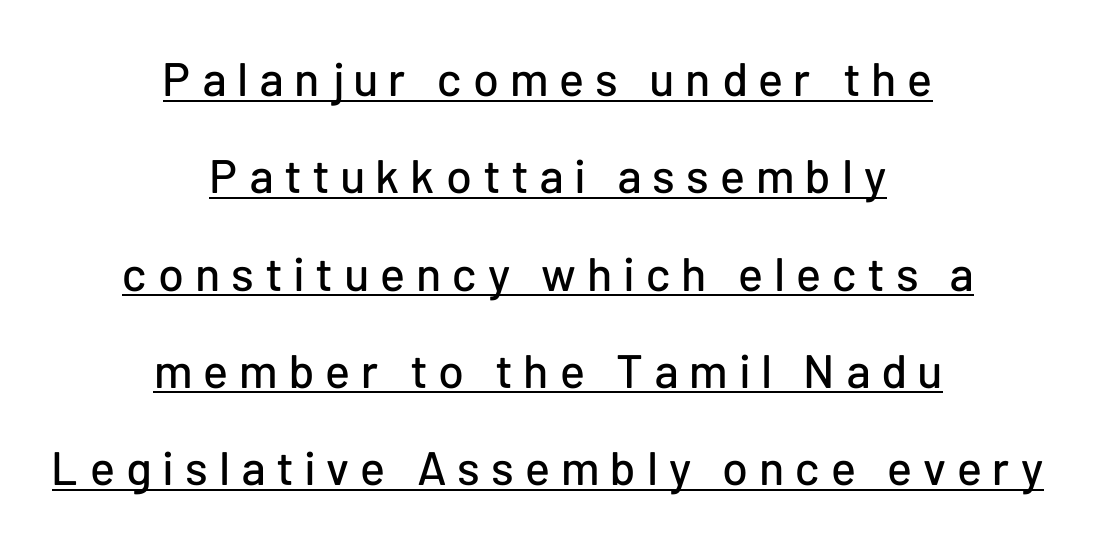
Q: Is the text italic (slanted)? A: No, it is upright.
Q: Is the typeface a serif or a sans-serif typeface? A: Sans-serif.
Q: Is the text underlined? A: Yes.
Q: How is the paragraph aligned? A: Centered.
Q: Is the spacing between letters normal or unusually wide? A: Unusually wide.
Q: Is the spacing between lines tight, normal or loose? A: Loose.
Q: Width (condensed, normal, or wide)? A: Normal.
Q: Stroke contrast? A: Low.
Q: x-height? A: Medium.
Q: Monospaced? A: No.
